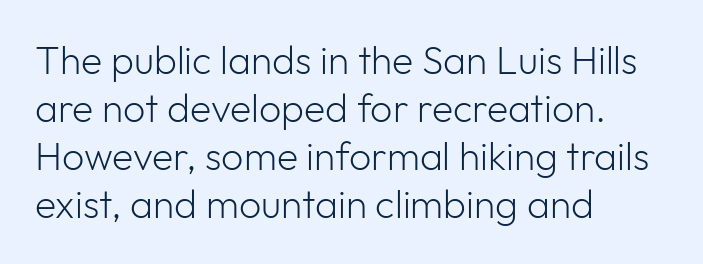
{"serif": "no", "italic": "no", "bold": "no", "weight": "light", "width": "normal", "stroke_contrast": "low", "x_height": "medium", "monospaced": "no", "underline": "no", "align": "left", "line_spacing_ratio": 1.23, "letter_spacing": "normal", "letter_spacing_em": 0.0, "glyph_px": 39}
